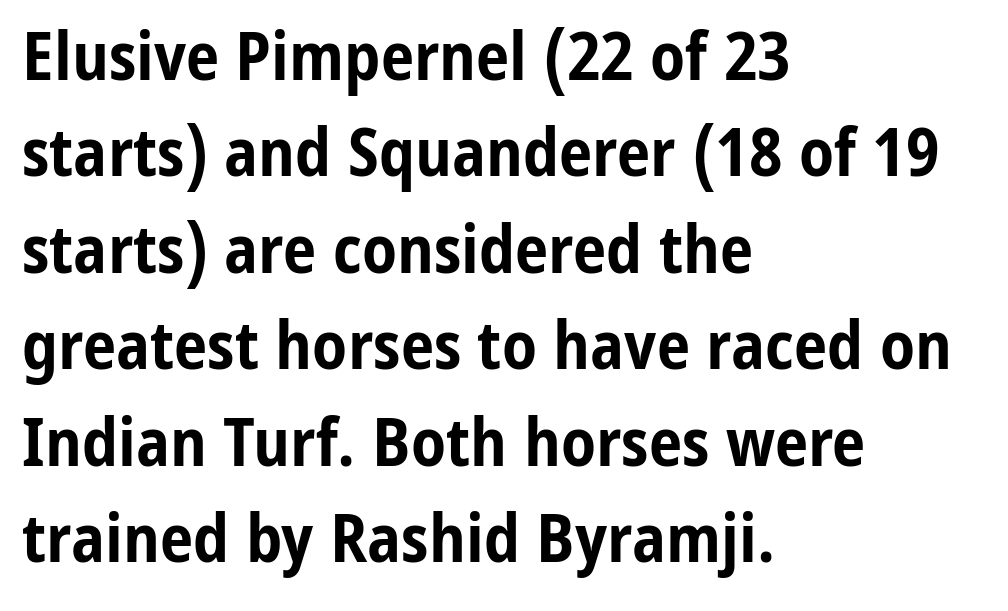
The image shows 67 px bold, condensed sans-serif type, upright; set left-aligned, normal line spacing (1.44x), normal letter spacing, not underlined; low stroke contrast and a medium x-height.
